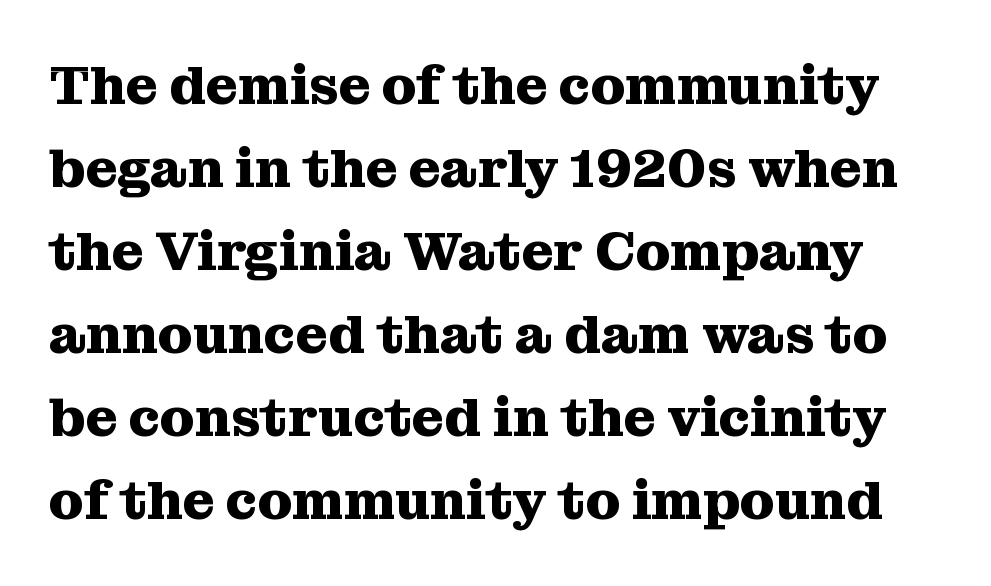
These lines were composed using upright roman letters. This sample keeps an unexceptional amount of space between lines. The rendering uses a bold face; every stroke is thick and dark. You could not count columns in this text — the font is proportionally spaced. Regarding serifs, this sample has them.
